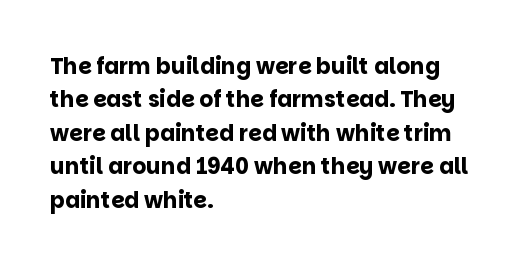
The image shows 22 px bold type, upright; set left-aligned, normal line spacing (1.52x), normal letter spacing, not underlined.
